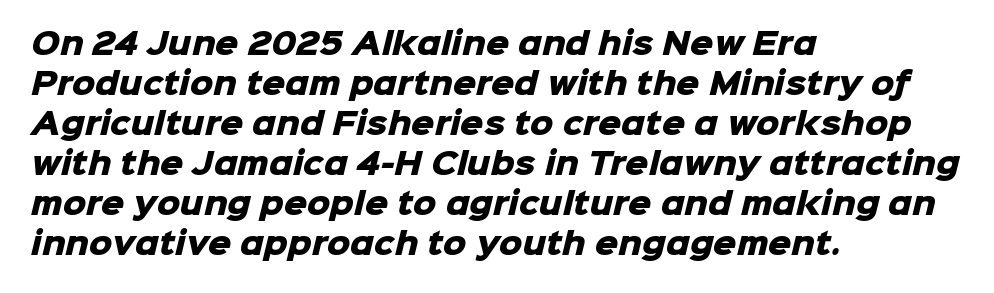
The image shows 29 px heavy sans-serif type; set left-aligned, normal line spacing (1.38x), normal letter spacing, not underlined; low stroke contrast and a medium x-height.
